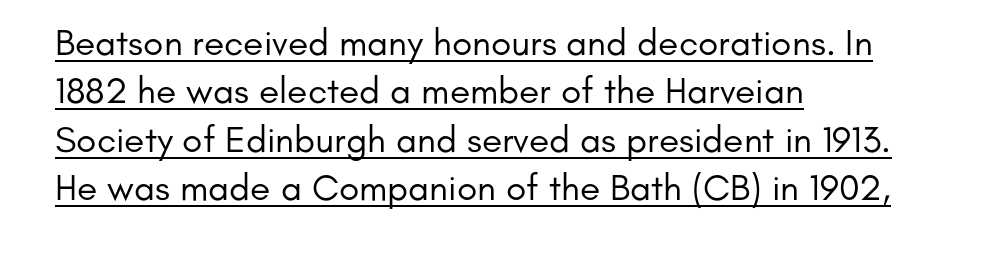
Here the designer chose a conventional face with non-uniform glyph widths. Each letter's strokes conclude bluntly, with no projecting serifs. Heaviness? Minimal to ordinary, like unemphasized prose. The rendered words wear a rule along their underside.
